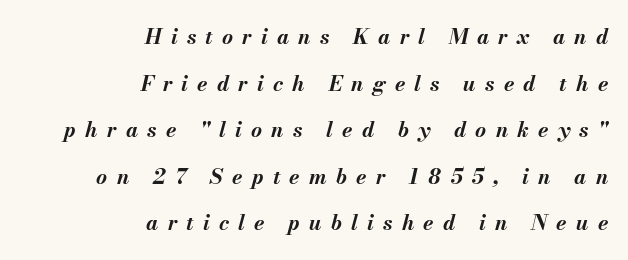
Q: Is the text bold? A: Yes.
Q: Is the text italic (slanted)? A: Yes, it leans right by about 13 degrees.
Q: Is the text underlined? A: No.
Q: How is the paragraph aligned? A: Right-aligned.
Q: Is the spacing between letters normal or unusually wide? A: Unusually wide.
Q: Is the spacing between lines tight, normal or loose? A: Loose.
